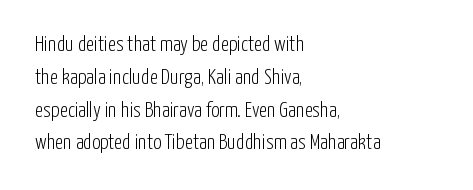
Q: Is the text bold? A: No.
Q: Is the text italic (slanted)? A: No, it is upright.
Q: Is the text underlined? A: No.
Q: How is the paragraph aligned? A: Left-aligned.
Q: Is the spacing between letters normal or unusually wide? A: Normal.
Q: Is the spacing between lines tight, normal or loose? A: Normal.
